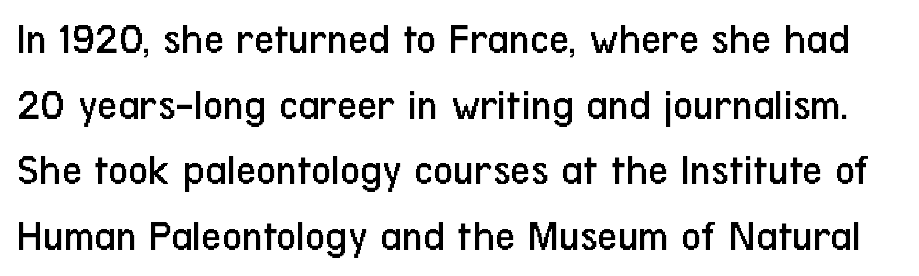
The image shows 44 px regular-weight, condensed sans-serif type, upright; set normal line spacing (1.49x), normal letter spacing, not underlined; low stroke contrast and a medium x-height.
